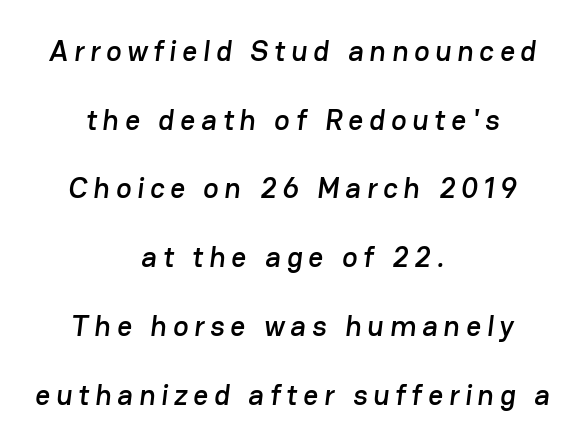
Q: Is the typeface a serif or a sans-serif typeface? A: Sans-serif.
Q: Is the text underlined? A: No.
Q: How is the paragraph aligned? A: Centered.
Q: Is the spacing between letters normal or unusually wide? A: Unusually wide.
Q: Is the spacing between lines tight, normal or loose? A: Loose.
Q: Width (condensed, normal, or wide)? A: Normal.
Q: Stroke contrast? A: Low.
Q: x-height? A: Medium.
Q: Monospaced? A: No.
